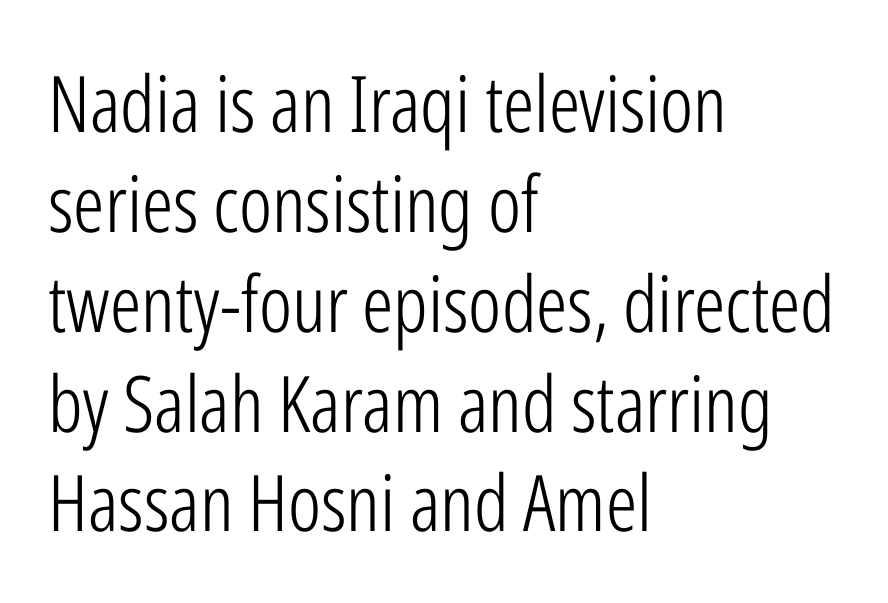
Q: Is the text bold? A: No.
Q: Is the text italic (slanted)? A: No, it is upright.
Q: Is the typeface a serif or a sans-serif typeface? A: Sans-serif.
Q: Is the text underlined? A: No.
Q: How is the paragraph aligned? A: Left-aligned.
Q: Is the spacing between letters normal or unusually wide? A: Normal.
Q: Is the spacing between lines tight, normal or loose? A: Normal.
Q: Width (condensed, normal, or wide)? A: Condensed.
Q: Stroke contrast? A: Low.
Q: x-height? A: Medium.
Q: Monospaced? A: No.
